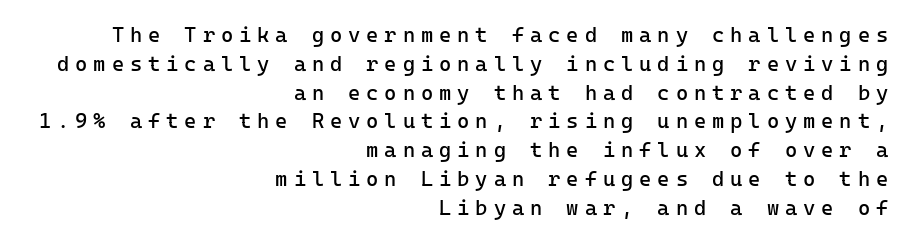
Q: Is the text bold? A: No.
Q: Is the text italic (slanted)? A: No, it is upright.
Q: Is the text underlined? A: No.
Q: How is the paragraph aligned? A: Right-aligned.
Q: Is the spacing between letters normal or unusually wide? A: Unusually wide.
Q: Is the spacing between lines tight, normal or loose? A: Normal.
